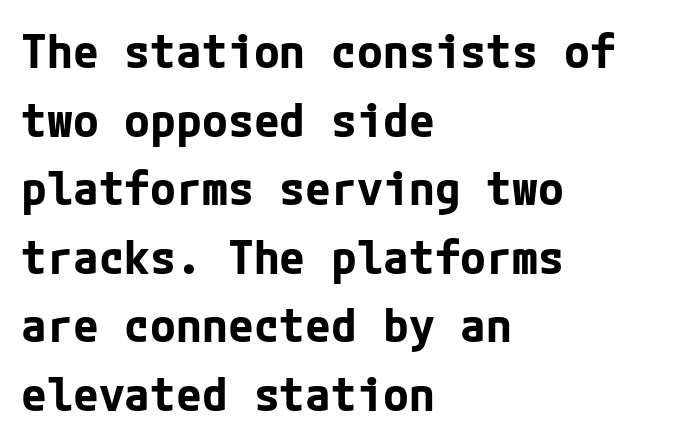
Q: Is the text bold? A: Yes.
Q: Is the text italic (slanted)? A: No, it is upright.
Q: Is the typeface a serif or a sans-serif typeface? A: Sans-serif.
Q: Is the text underlined? A: No.
Q: How is the paragraph aligned? A: Left-aligned.
Q: Is the spacing between letters normal or unusually wide? A: Normal.
Q: Is the spacing between lines tight, normal or loose? A: Normal.
Q: Width (condensed, normal, or wide)? A: Normal.
Q: Stroke contrast? A: Low.
Q: x-height? A: Medium.
